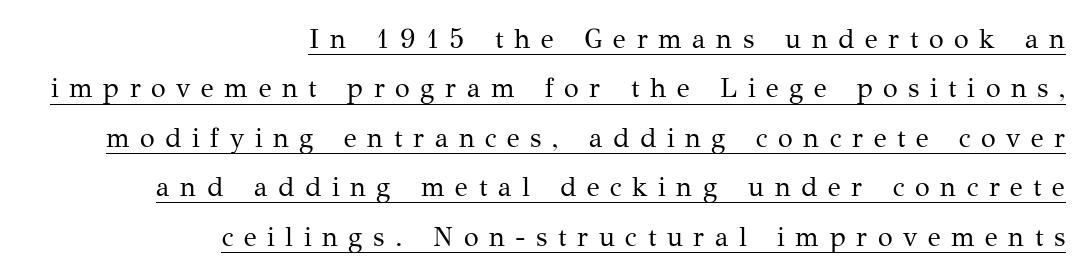
{"italic": "no", "bold": "no", "underline": "yes", "align": "right", "line_spacing_ratio": 1.83, "letter_spacing": "wide", "letter_spacing_em": 0.39, "glyph_px": 27}
